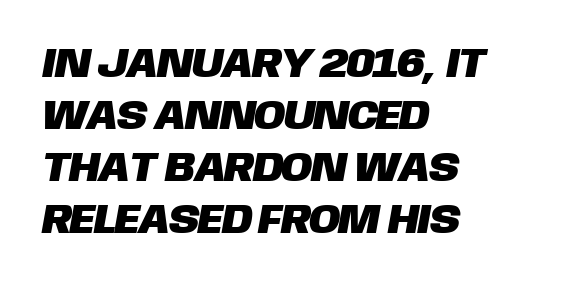
The image shows 42 px sans-serif type; set left-aligned, line spacing 1.24x, normal letter spacing, not underlined; low stroke contrast and a large x-height.
